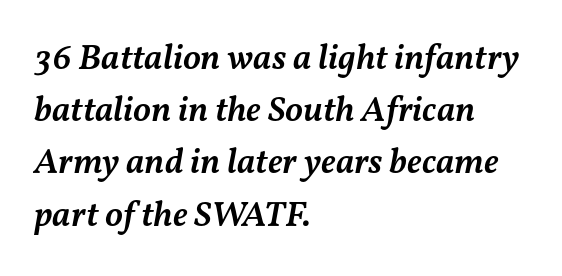
{"italic": "yes", "lean": "right", "slant_degrees": 11, "bold": "semi", "weight": "semibold", "width": "normal", "stroke_contrast": "medium", "x_height": "medium", "monospaced": "no", "underline": "no", "align": "left", "line_spacing": "normal", "line_spacing_ratio": 1.45, "letter_spacing": "normal", "letter_spacing_em": 0.0, "glyph_px": 36}
